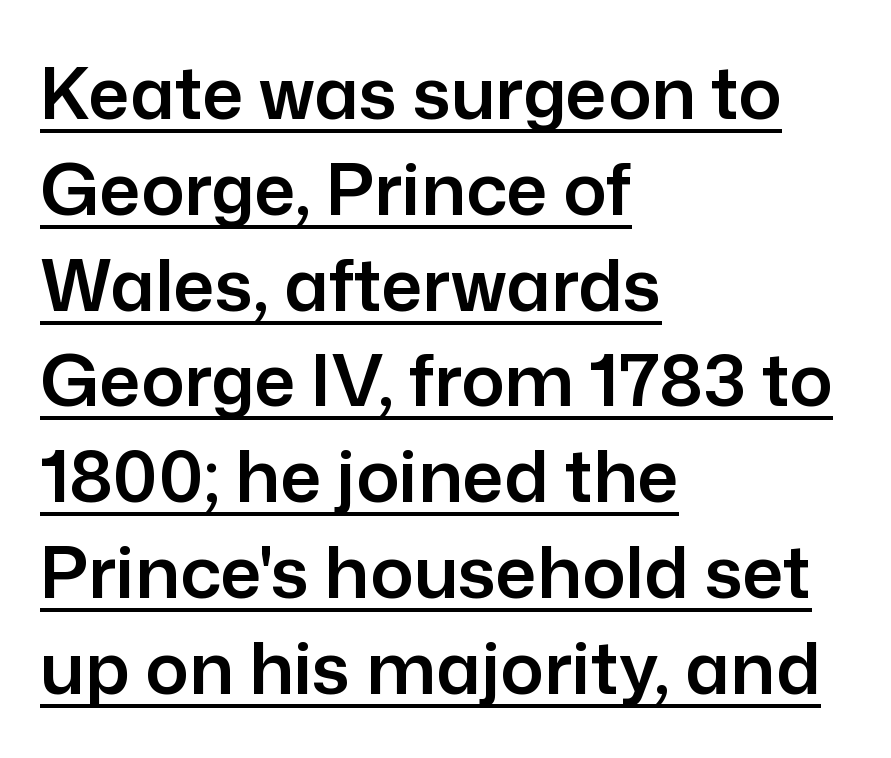
Q: Is the text italic (slanted)? A: No, it is upright.
Q: Is the typeface a serif or a sans-serif typeface? A: Sans-serif.
Q: Is the text underlined? A: Yes.
Q: How is the paragraph aligned? A: Left-aligned.
Q: Is the spacing between letters normal or unusually wide? A: Normal.
Q: Is the spacing between lines tight, normal or loose? A: Normal.
Q: Width (condensed, normal, or wide)? A: Normal.
Q: Stroke contrast? A: Low.
Q: x-height? A: Medium.
Q: Monospaced? A: No.
